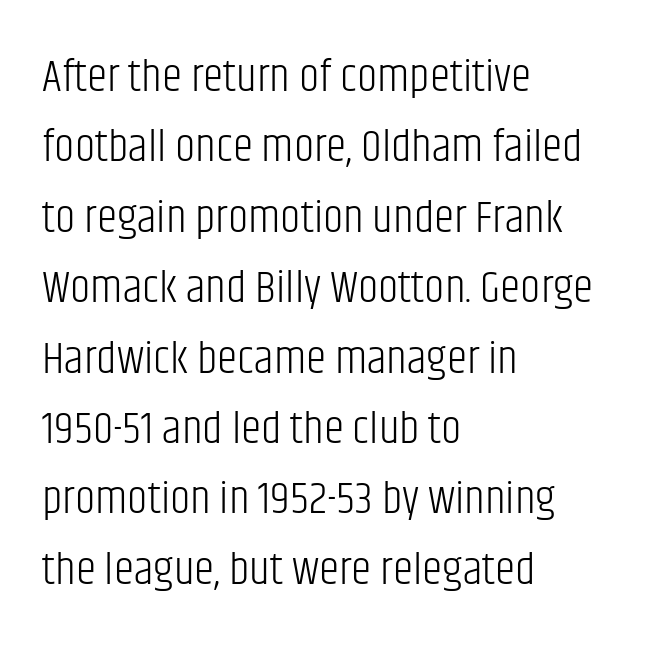
{"serif": "no", "italic": "no", "bold": "no", "weight": "light", "width": "condensed", "stroke_contrast": "low", "x_height": "large", "monospaced": "no", "underline": "no", "align": "left", "line_spacing": "normal", "line_spacing_ratio": 1.53, "letter_spacing": "normal", "letter_spacing_em": 0.0, "glyph_px": 46}
